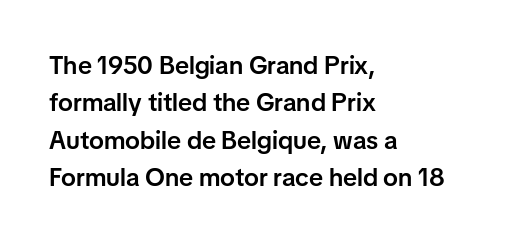
{"italic": "no", "bold": "semi", "underline": "no", "align": "left", "line_spacing": "normal", "line_spacing_ratio": 1.5, "letter_spacing": "normal", "letter_spacing_em": 0.0, "glyph_px": 25}
